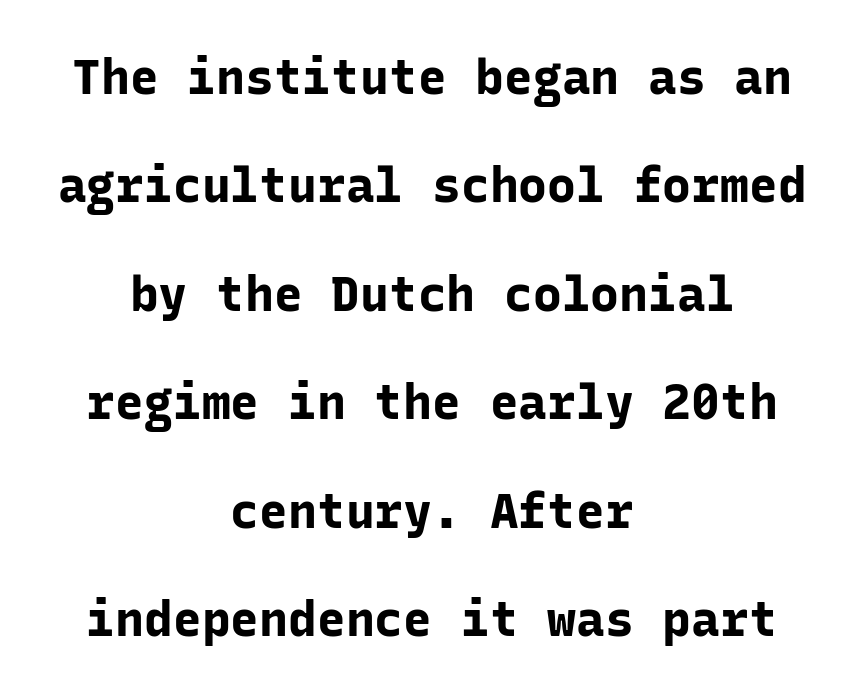
Here the designer chose a console-style face with uniform glyph widths. Grotesque or geometric, the face here clearly has no serifs. The gaps between neighbouring characters are ordinary and unremarkable. Summary of vertical rhythm: relaxed, with wide interline spacing. Quick note: underline off.
